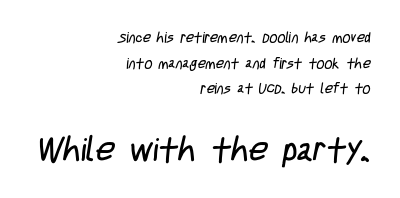
Q: Is the text bold? A: No.
Q: Is the typeface a serif or a sans-serif typeface? A: Sans-serif.
Q: Is the text underlined? A: No.
Q: How is the paragraph aligned? A: Right-aligned.
Q: Is the spacing between letters normal or unusually wide? A: Normal.
Q: Which block of text is set in a larger size, the first (top) or the second (bottom)? A: The second (bottom) one.
Q: Width (condensed, normal, or wide)? A: Condensed.
Q: Stroke contrast? A: Low.
Q: x-height? A: Large.
Q: Monospaced? A: No.
